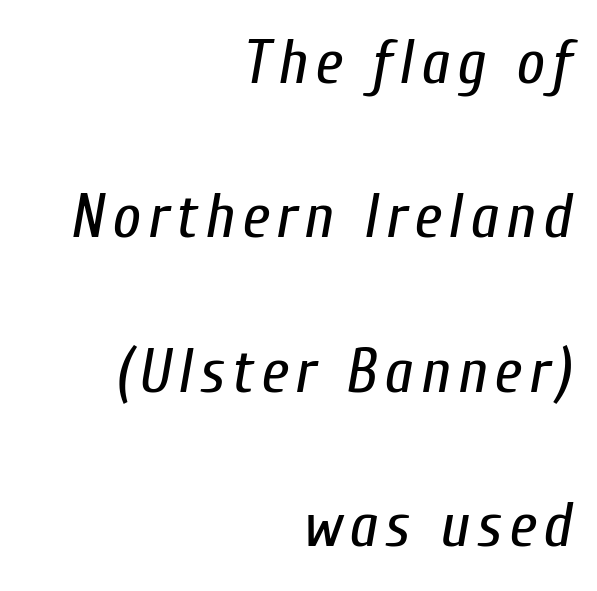
This sample has the flowing, uneven cadence of proportional lettering. In CSS terms this would be text-align: right. Characters are canted at an angle relative to the baseline's perpendicular. The lines are spread far apart with generous leading. The weight would be labelled regular, book, light, or lighter still.
